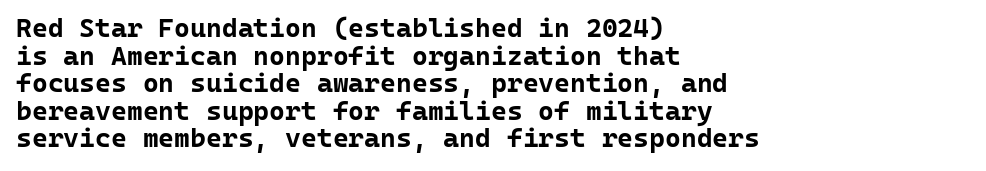
{"italic": "no", "bold": "yes", "underline": "no", "align": "left", "line_spacing": "tight", "line_spacing_ratio": 1.02, "letter_spacing": "normal", "letter_spacing_em": 0.0, "glyph_px": 27}
